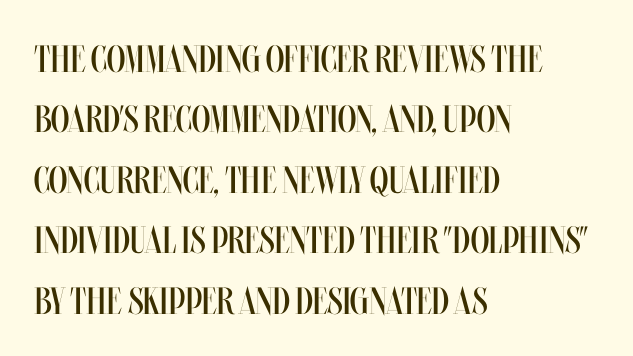
Q: Is the text bold? A: No.
Q: Is the text italic (slanted)? A: No, it is upright.
Q: Is the text underlined? A: No.
Q: How is the paragraph aligned? A: Left-aligned.
Q: Is the spacing between letters normal or unusually wide? A: Normal.
Q: Is the spacing between lines tight, normal or loose? A: Normal.
Q: Width (condensed, normal, or wide)? A: Condensed.
Q: Stroke contrast? A: Medium.
Q: x-height? A: Large.
Q: Monospaced? A: No.
